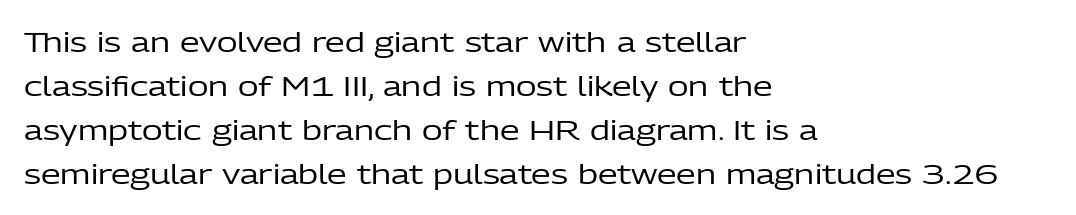
The image shows 28 px regular-weight sans-serif type, upright; set left-aligned, normal line spacing (1.57x), normal letter spacing, not underlined; low stroke contrast and a medium x-height.
